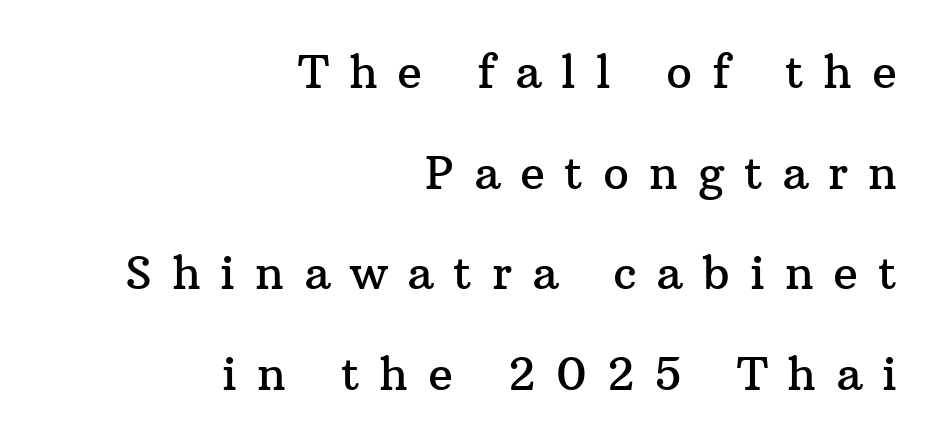
{"serif": "yes", "italic": "no", "width": "normal", "stroke_contrast": "medium", "x_height": "medium", "monospaced": "no", "underline": "no", "align": "right", "line_spacing": "loose", "line_spacing_ratio": 2.19, "letter_spacing": "wide", "letter_spacing_em": 0.43, "glyph_px": 46}
